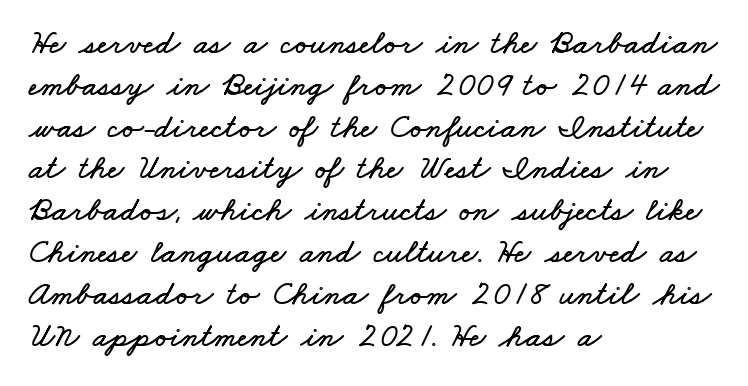
The image shows 34 px wide type; set left-aligned, line spacing 1.23x, normal letter spacing, not underlined; low stroke contrast and a small x-height.
